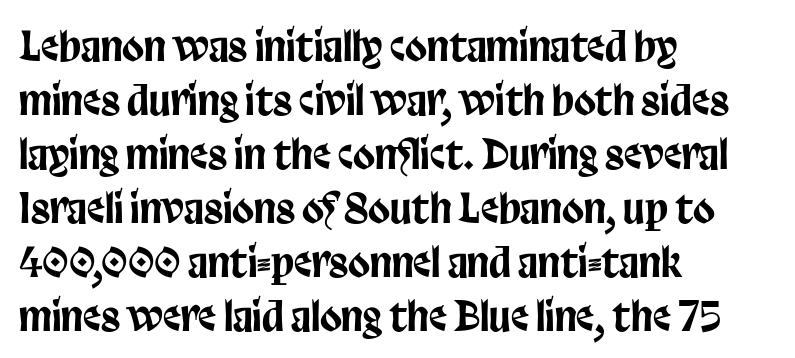
The letters advance in unequal steps, a hallmark of proportional type. Normally led — the rows are evenly, conventionally spaced. The designer went with a sans here, leaving each stem footless. The typography opts for an upright posture over an oblique one. Standard letterfit; no display-style spreading of the glyphs. The space directly below the letters is spotless.
